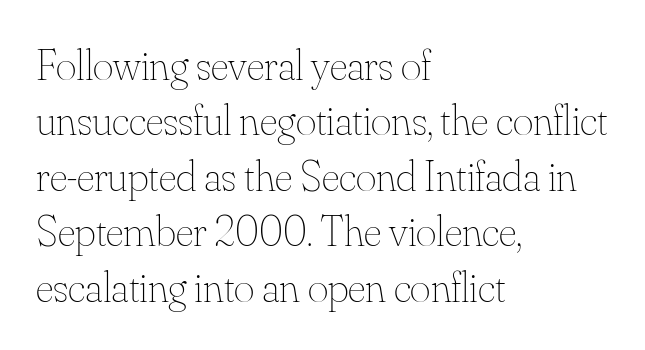
{"italic": "no", "bold": "no", "weight": "thin", "width": "normal", "stroke_contrast": "medium", "x_height": "small", "monospaced": "no", "underline": "no", "align": "left", "line_spacing": "normal", "line_spacing_ratio": 1.26, "letter_spacing": "normal", "letter_spacing_em": 0.0, "glyph_px": 44}
